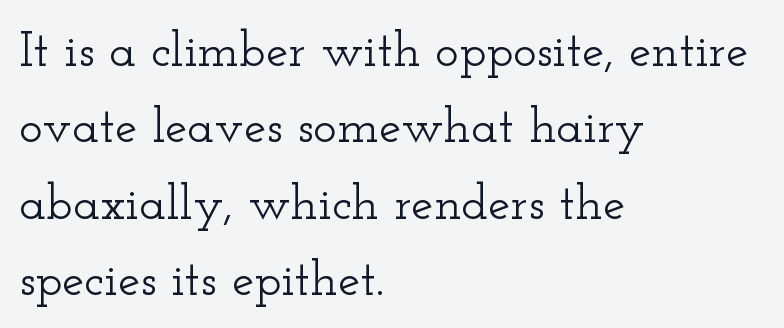
Q: Is the text italic (slanted)? A: No, it is upright.
Q: Is the typeface a serif or a sans-serif typeface? A: Serif.
Q: Is the text underlined? A: No.
Q: How is the paragraph aligned? A: Left-aligned.
Q: Is the spacing between letters normal or unusually wide? A: Normal.
Q: Is the spacing between lines tight, normal or loose? A: Normal.
Q: Width (condensed, normal, or wide)? A: Wide.
Q: Stroke contrast? A: Low.
Q: x-height? A: Small.
Q: Monospaced? A: No.
